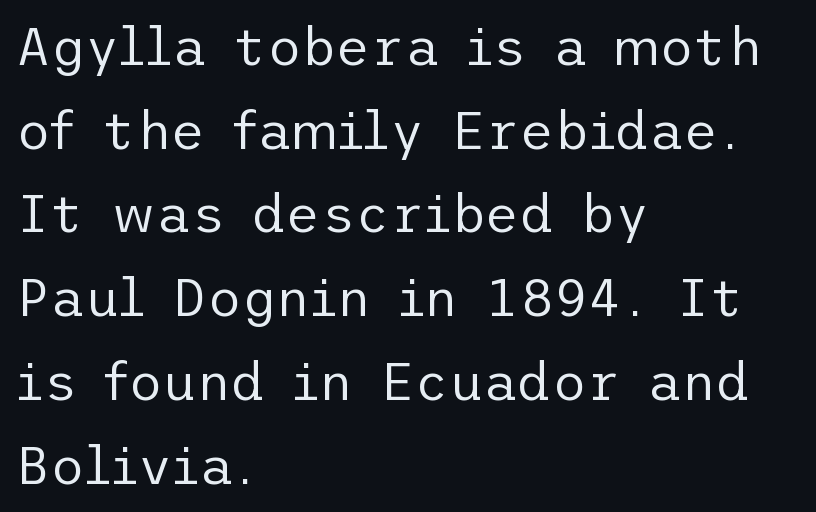
The image shows 53 px regular-weight sans-serif type, upright; set left-aligned, normal line spacing (1.58x), normal letter spacing, not underlined; low stroke contrast and a medium x-height.
